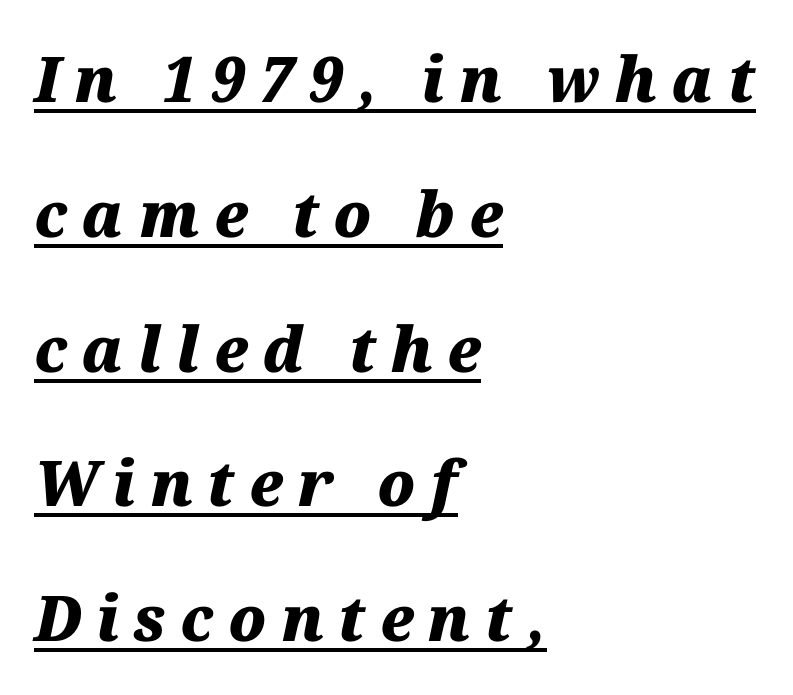
The characters look thick and weighty, a clear bold. Visually the block forms a straight wall on the left and a jagged coastline on the right. Yep, that's italic — everything's leaning. Characters follow at a spacing far wider than the type designer built in. Interline gaps are noticeably wide in this sample.
